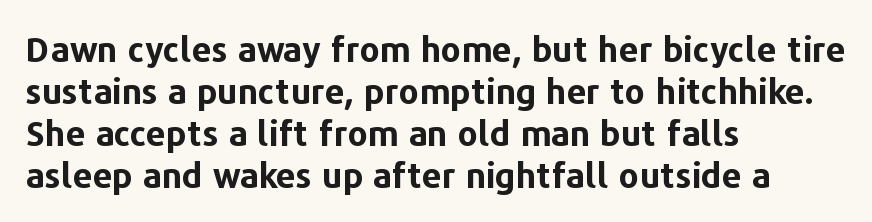
{"serif": "no", "italic": "no", "bold": "yes", "weight": "bold", "width": "normal", "stroke_contrast": "low", "x_height": "medium", "monospaced": "no", "underline": "no", "align": "left", "line_spacing_ratio": 1.2, "letter_spacing": "normal", "letter_spacing_em": 0.0, "glyph_px": 35}
